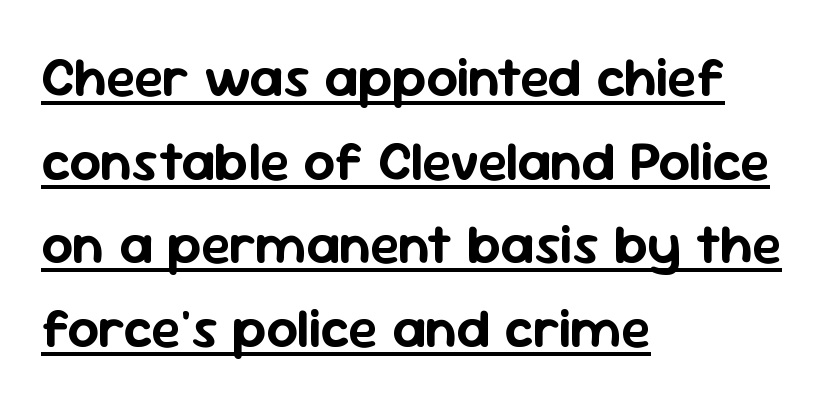
Q: Is the text italic (slanted)? A: No, it is upright.
Q: Is the typeface a serif or a sans-serif typeface? A: Sans-serif.
Q: Is the text underlined? A: Yes.
Q: How is the paragraph aligned? A: Left-aligned.
Q: Is the spacing between letters normal or unusually wide? A: Normal.
Q: Is the spacing between lines tight, normal or loose? A: Normal.
Q: Width (condensed, normal, or wide)? A: Normal.
Q: Stroke contrast? A: Low.
Q: x-height? A: Medium.
Q: Monospaced? A: No.
